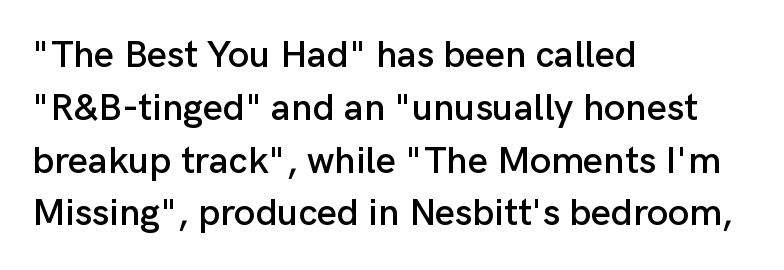
The image shows 38 px sans-serif type, upright; set left-aligned, normal line spacing (1.39x), normal letter spacing, not underlined; low stroke contrast and a medium x-height.
